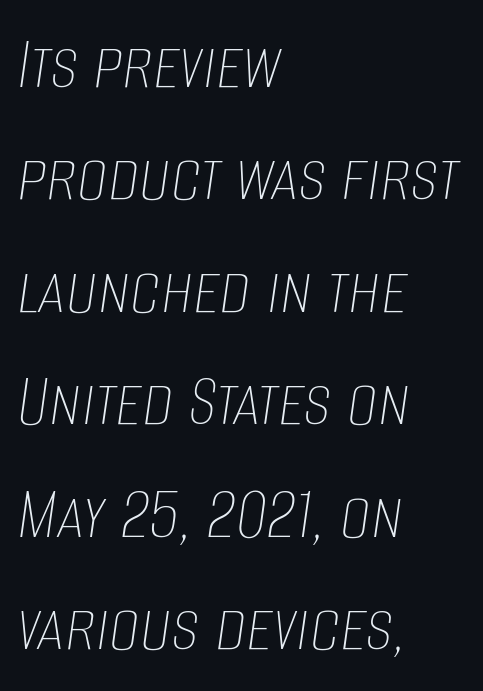
These lines stack with their left ends in a neat column. How are the letters spaced? Ordinarily, with no added tracking. Bold? No — there's no thickening of the strokes. A typesetter would call this proportional, since set widths differ per character. Any mark beneath the type? The region is blank. Observe the lean: these are italic letterforms.
